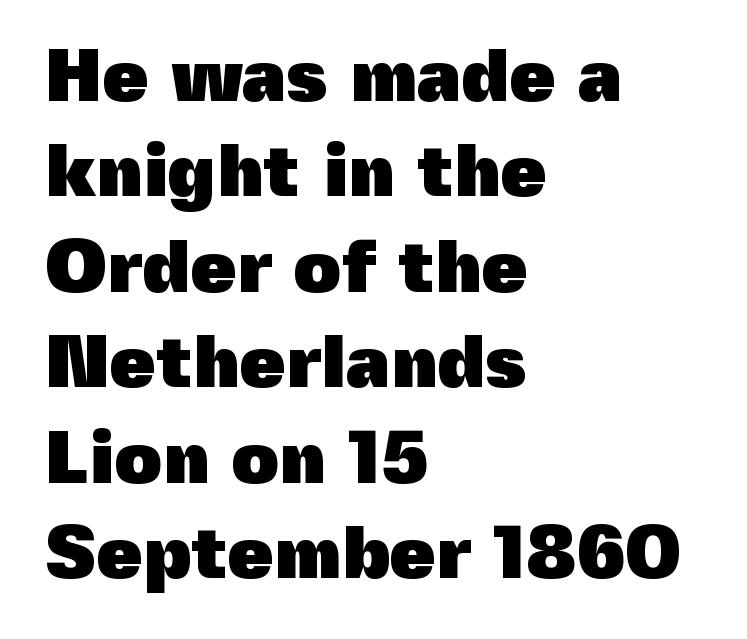
Q: Is the text bold? A: Yes.
Q: Is the text italic (slanted)? A: No, it is upright.
Q: Is the typeface a serif or a sans-serif typeface? A: Sans-serif.
Q: Is the text underlined? A: No.
Q: How is the paragraph aligned? A: Left-aligned.
Q: Is the spacing between letters normal or unusually wide? A: Normal.
Q: Is the spacing between lines tight, normal or loose? A: Normal.
Q: Width (condensed, normal, or wide)? A: Normal.
Q: x-height? A: Medium.
Q: Monospaced? A: No.
